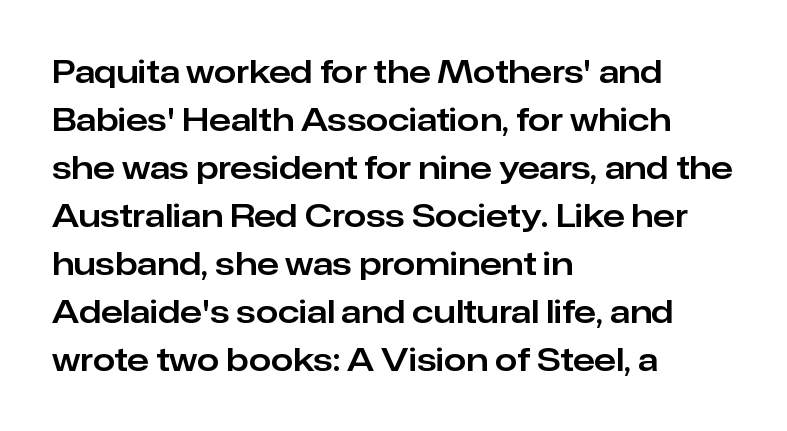
{"serif": "no", "italic": "no", "width": "normal", "stroke_contrast": "low", "x_height": "medium", "monospaced": "no", "underline": "no", "align": "left", "line_spacing": "normal", "line_spacing_ratio": 1.5, "letter_spacing": "normal", "letter_spacing_em": 0.0, "glyph_px": 32}
